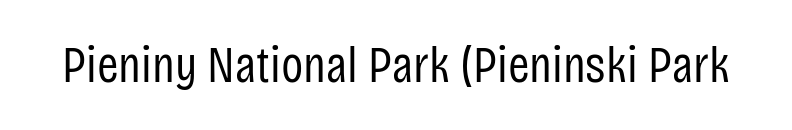
{"serif": "no", "italic": "no", "bold": "no", "weight": "regular", "width": "condensed", "stroke_contrast": "low", "x_height": "large", "monospaced": "no", "underline": "no", "letter_spacing": "normal", "letter_spacing_em": 0.0, "glyph_px": 52}
